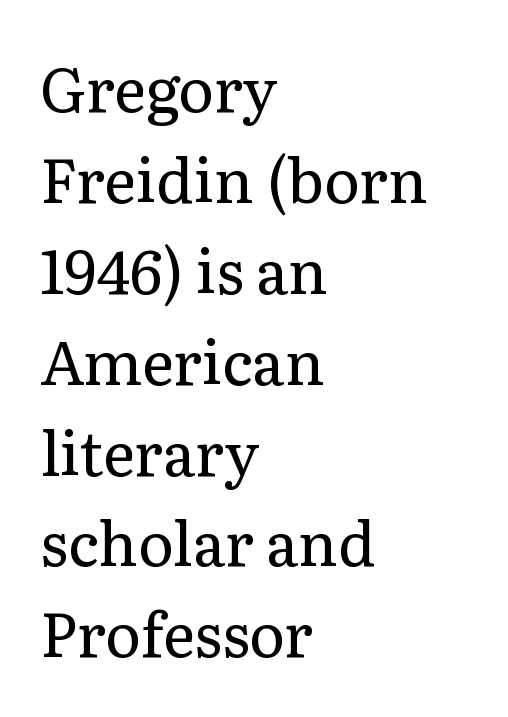
Is there any slant? The stems are plumb. Layout note: lines flush left. Students, note that the glyphs here touch the page at normal intervals. Plain, unruled lines of type. The block of text has a typical density, with ordinary space between rows. No chunkiness to these letters — they're not bold.
